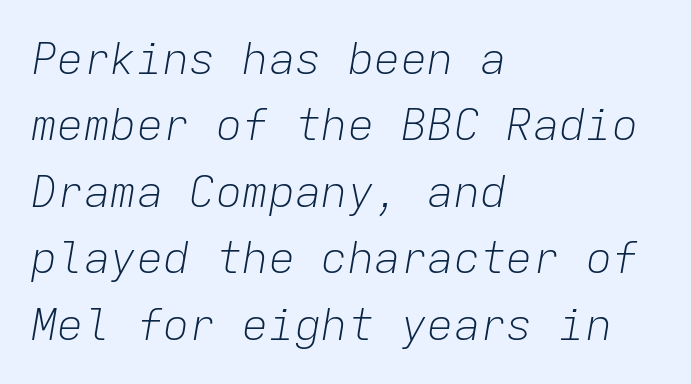
Slant detected: the letters are inclined. Fixed-width glyphs throughout — classic coding-font behaviour. Leftover space on each line is placed entirely after the last word. In terms of leading, this rendering sits right in the middle. Is the stroke heavy? The answer is a plain regular-or-lighter. A bare baseline throughout the passage.
